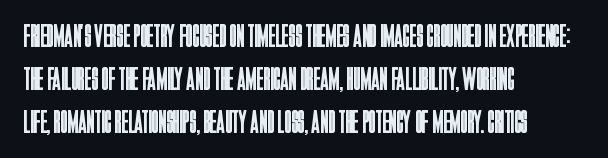
{"serif": "no", "italic": "no", "bold": "no", "weight": "regular", "width": "condensed", "stroke_contrast": "low", "x_height": "large", "monospaced": "no", "underline": "no", "align": "left", "line_spacing": "normal", "line_spacing_ratio": 1.34, "letter_spacing": "normal", "letter_spacing_em": 0.0, "glyph_px": 32}
